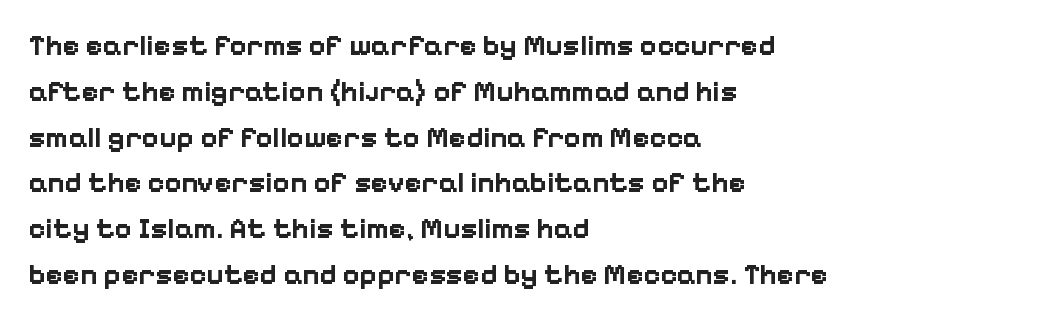
{"serif": "no", "italic": "no", "bold": "yes", "weight": "bold", "width": "normal", "stroke_contrast": "low", "x_height": "medium", "monospaced": "no", "underline": "no", "align": "left", "line_spacing": "normal", "line_spacing_ratio": 1.58, "letter_spacing": "normal", "letter_spacing_em": 0.0, "glyph_px": 29}
